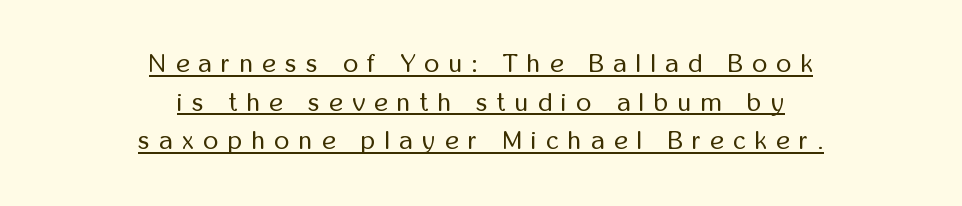
The image shows 26 px text type, upright; set centered, normal line spacing (1.49x), unusually wide letter spacing (+0.37 em), underlined.
